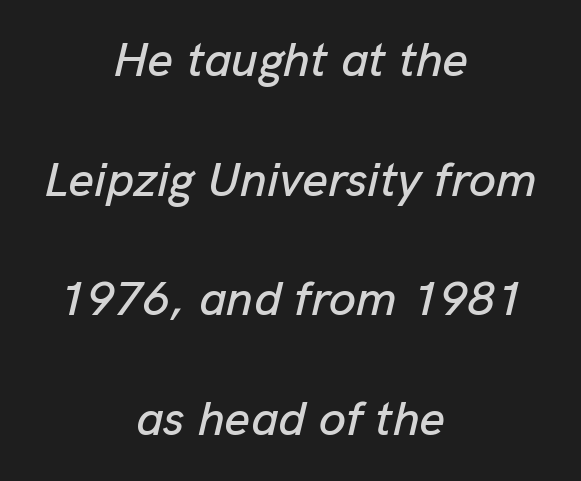
Students, observe: this is what heavily led, spacious text looks like. A typesetter would call this proportional, since set widths differ per character. Honestly, there is no underline to notice here at all. Tracking value appears to be zero — textbook default spacing. Does the lettering tilt? It does — this is italic.
